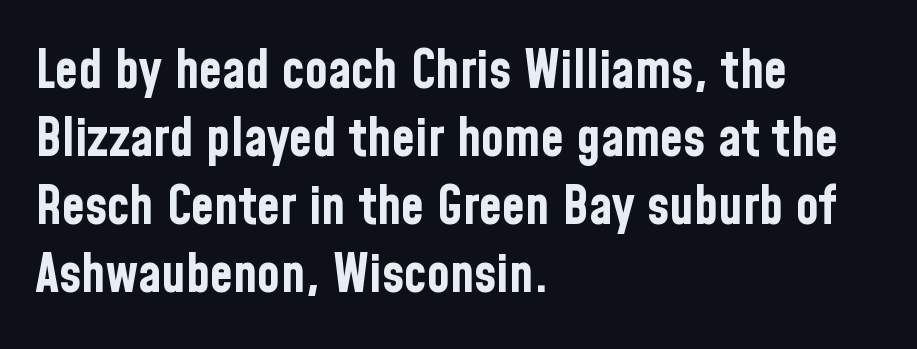
Q: Is the text bold? A: Yes.
Q: Is the text italic (slanted)? A: No, it is upright.
Q: Is the typeface a serif or a sans-serif typeface? A: Sans-serif.
Q: Is the text underlined? A: No.
Q: How is the paragraph aligned? A: Left-aligned.
Q: Is the spacing between letters normal or unusually wide? A: Normal.
Q: Is the spacing between lines tight, normal or loose? A: Normal.
Q: Width (condensed, normal, or wide)? A: Condensed.
Q: Stroke contrast? A: Low.
Q: x-height? A: Medium.
Q: Monospaced? A: No.
